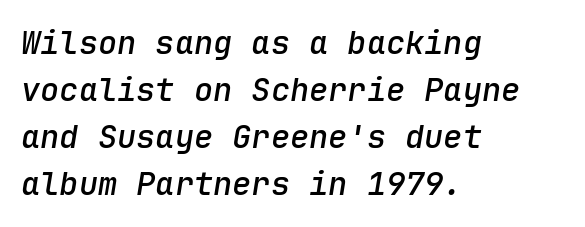
Q: Is the text bold? A: Semi-bold.
Q: Is the text italic (slanted)? A: Yes, it leans right by about 9 degrees.
Q: Is the text underlined? A: No.
Q: How is the paragraph aligned? A: Left-aligned.
Q: Is the spacing between letters normal or unusually wide? A: Normal.
Q: Is the spacing between lines tight, normal or loose? A: Normal.
Q: Width (condensed, normal, or wide)? A: Normal.
Q: Stroke contrast? A: Low.
Q: x-height? A: Medium.
Q: Monospaced? A: Yes.
